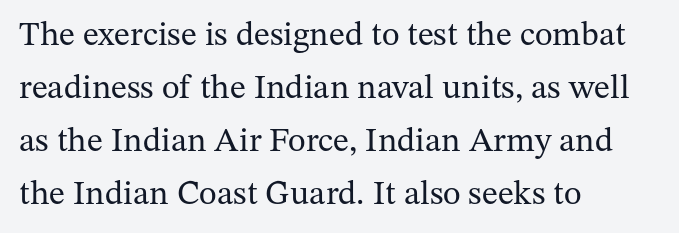
{"serif": "yes", "italic": "no", "bold": "no", "weight": "regular", "width": "normal", "stroke_contrast": "medium", "x_height": "medium", "monospaced": "no", "underline": "no", "align": "left", "line_spacing": "normal", "line_spacing_ratio": 1.56, "letter_spacing": "normal", "letter_spacing_em": 0.0, "glyph_px": 34}
